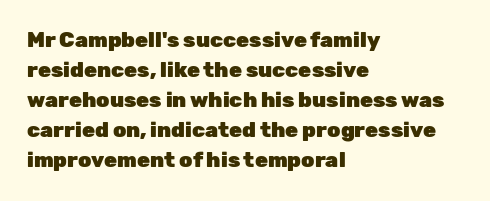
{"italic": "no", "bold": "yes", "underline": "no", "align": "left", "line_spacing": "normal", "line_spacing_ratio": 1.43, "letter_spacing": "normal", "letter_spacing_em": 0.0, "glyph_px": 21}
